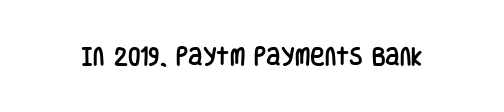
{"italic": "no", "underline": "no", "letter_spacing": "normal", "letter_spacing_em": 0.0, "glyph_px": 20}
